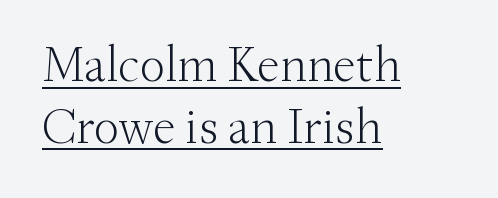
The image shows 51 px light serif type, upright; set left-aligned, line spacing 1.21x, normal letter spacing, underlined; medium stroke contrast and a small x-height.
